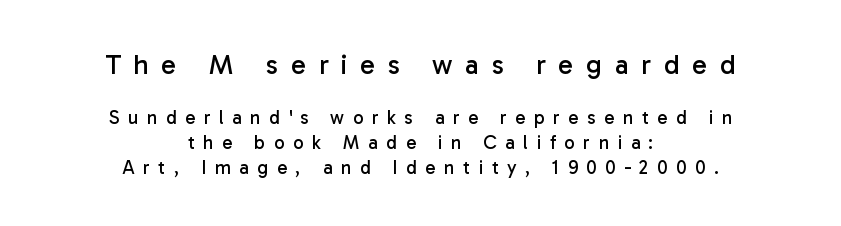
Varying glyph widths throughout — classic text-font behaviour. Each letter's strokes conclude bluntly, with no projecting serifs. Compared with a typical body face, this is equally light or lighter still. The lettering holds an erect, upright posture throughout. Whoever set this made the first block the dominant, larger element.
